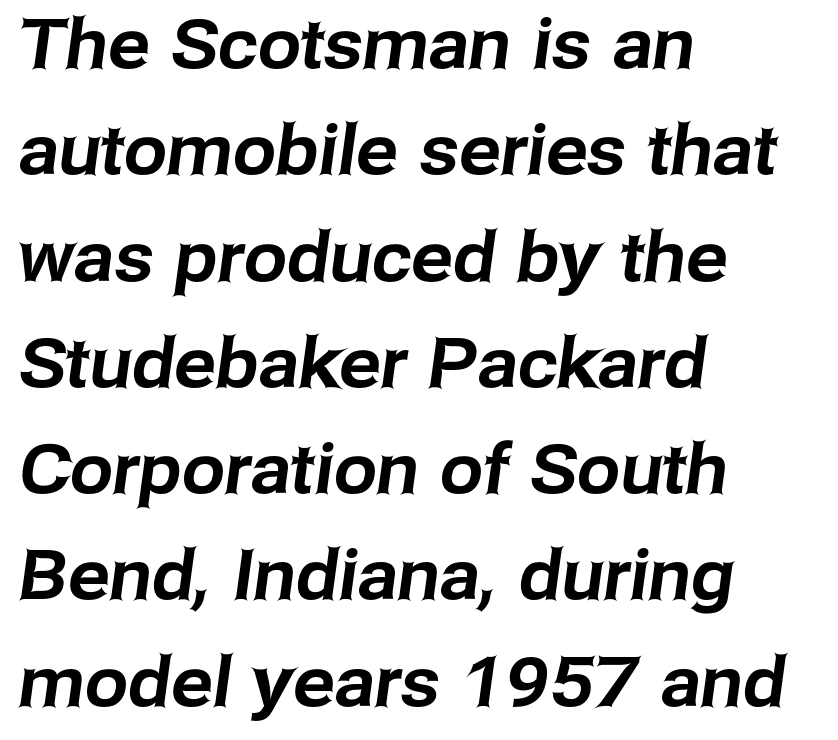
Descenders are the only things crossing below the line. The lines are quadded left. The designer went with a sans here, leaving each stem footless. A normal amount of white space separates one row of letters from the next. A typesetter would call this zero additional tracking.
